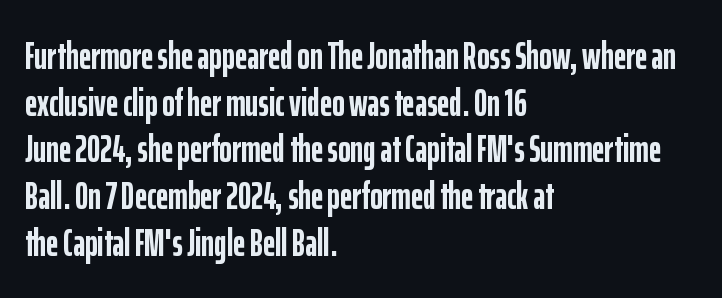
The image shows 38 px semibold, condensed sans-serif type, upright; set left-aligned, line spacing 1.23x, normal letter spacing, not underlined; low stroke contrast and a medium x-height.
